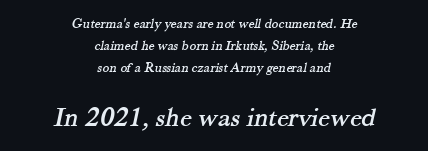
Q: Is the typeface a serif or a sans-serif typeface? A: Serif.
Q: Is the text underlined? A: No.
Q: How is the paragraph aligned? A: Centered.
Q: Is the spacing between letters normal or unusually wide? A: Normal.
Q: Is the spacing between lines tight, normal or loose? A: Normal.
Q: Which block of text is set in a larger size, the first (top) or the second (bottom)? A: The second (bottom) one.
Q: Width (condensed, normal, or wide)? A: Normal.
Q: Stroke contrast? A: Medium.
Q: x-height? A: Small.
Q: Monospaced? A: No.
